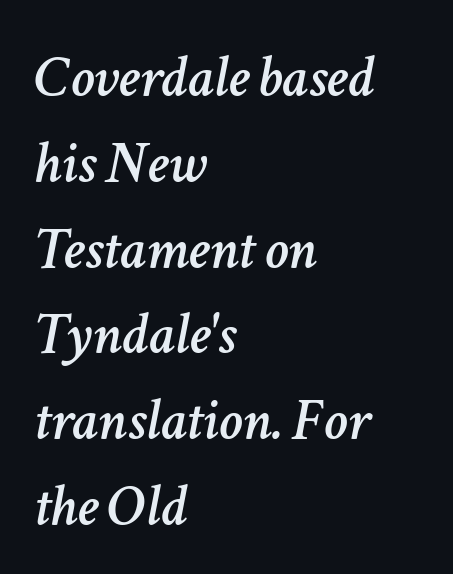
{"italic": "yes", "lean": "right", "slant_degrees": 11, "width": "normal", "stroke_contrast": "low", "x_height": "medium", "monospaced": "no", "underline": "no", "align": "left", "line_spacing": "normal", "line_spacing_ratio": 1.43, "letter_spacing": "normal", "letter_spacing_em": 0.0, "glyph_px": 60}
